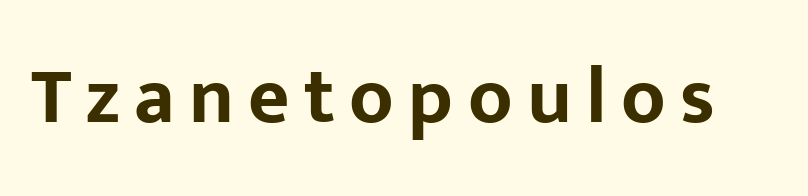
Q: Is the text bold? A: Yes.
Q: Is the text italic (slanted)? A: No, it is upright.
Q: Is the typeface a serif or a sans-serif typeface? A: Sans-serif.
Q: Is the text underlined? A: No.
Q: Width (condensed, normal, or wide)? A: Normal.
Q: Stroke contrast? A: Low.
Q: x-height? A: Medium.
Q: Monospaced? A: No.
